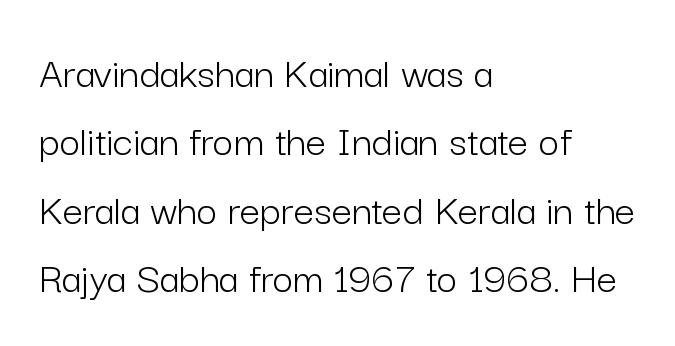
The area under the type is left untouched. A typesetter would call this leading conventional body-copy spacing. Where is the straight margin? On the left. What stands out about the letter spacing? Nothing — it is the standard amount. To sum up the face: it is a sans, with no serifs. Do the letters lean? They stand straight.
